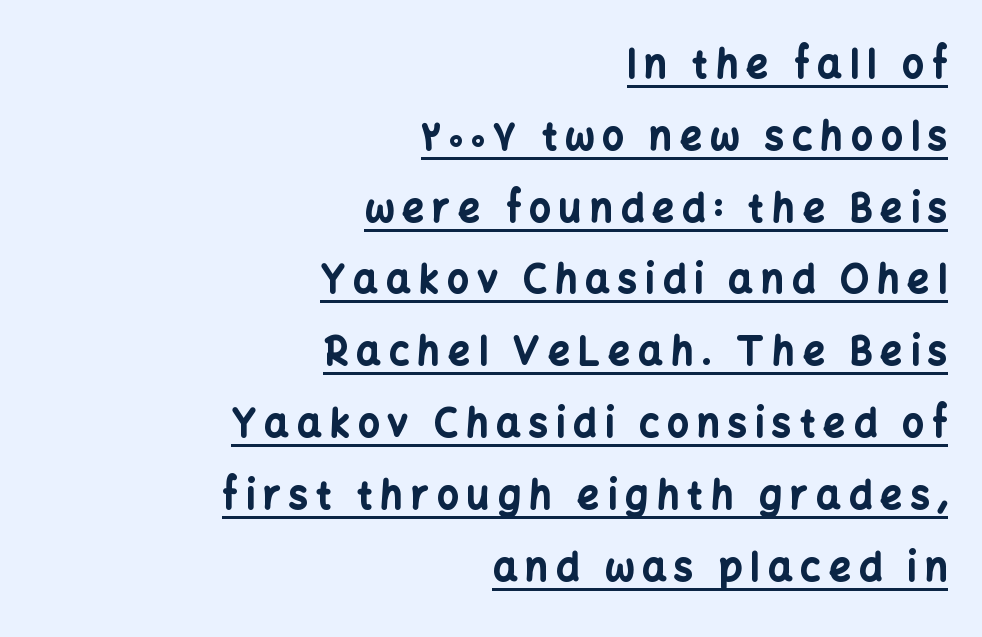
The ragged edge is on the left, which tells us the setting is flush right. Here the designer chose a conventional face with non-uniform glyph widths. These characters rest on top of a visible drawn line. The lettering holds an erect, upright posture throughout. A dark, heavy texture on the line: the type is bold.
